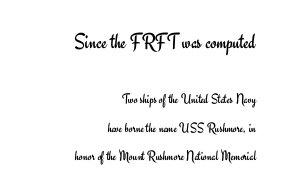
The image shows 22 px text type; set right-aligned, loose line spacing (2.03x), normal letter spacing, not underlined; the first (top) block is 1.57x larger.
